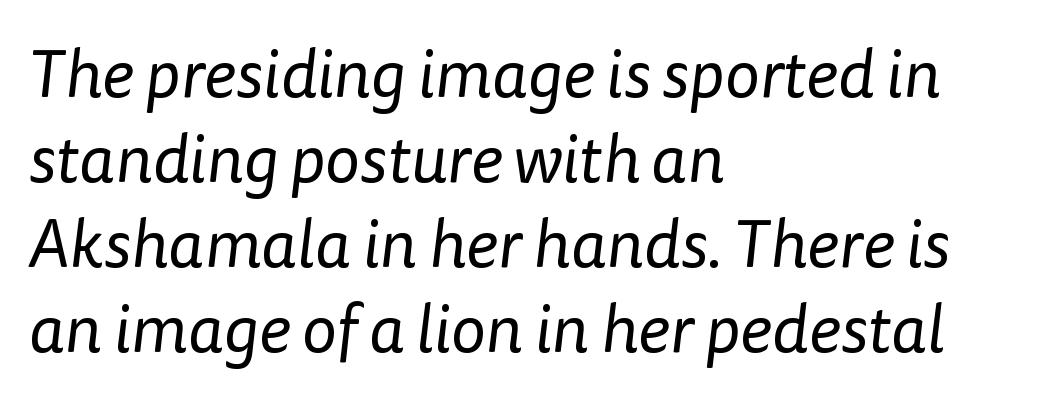
Are there feet on the stems? There aren't — it's a sans. Here the designer chose a conventional face with non-uniform glyph widths. A typesetter would call this zero additional tracking. Rows of type keep a routine distance in the vertical direction. Is the block centered? No — it sits flush against the left margin. These glyphs show unthickened strokes, regular width or finer.
